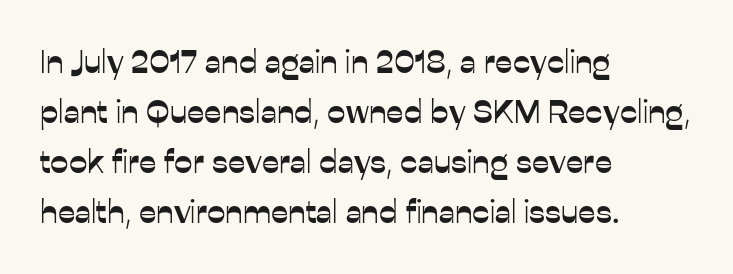
No word sits above an underline. Tall strokes in this sample are plumb rather than angled. Do the characters align in a grid? No, the font is proportional. Serifs: no, the terminals of the letterforms are clean.
